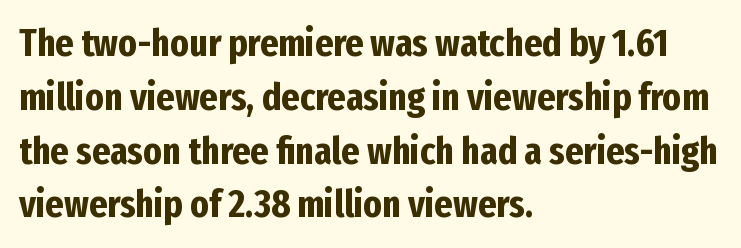
The image shows 39 px bold, condensed sans-serif type, upright; set left-aligned, normal line spacing (1.38x), normal letter spacing, not underlined; low stroke contrast and a medium x-height.
